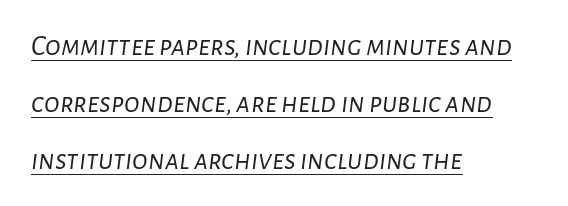
Q: Is the text bold? A: No.
Q: Is the text italic (slanted)? A: Yes, it leans right by about 7 degrees.
Q: Is the text underlined? A: Yes.
Q: How is the paragraph aligned? A: Left-aligned.
Q: Is the spacing between letters normal or unusually wide? A: Normal.
Q: Is the spacing between lines tight, normal or loose? A: Loose.
Q: Width (condensed, normal, or wide)? A: Normal.
Q: Stroke contrast? A: Low.
Q: x-height? A: Medium.
Q: Monospaced? A: No.
